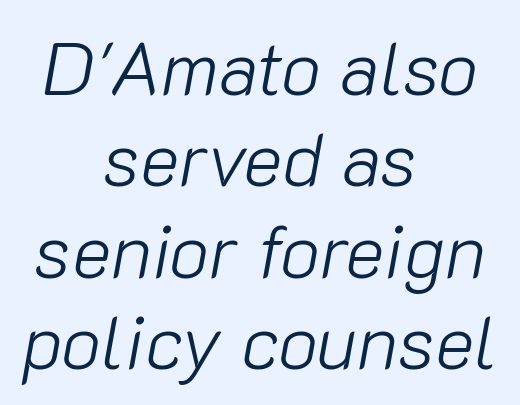
The image shows 75 px light type, italic (leaning right); set centered, line spacing 1.22x, normal letter spacing, not underlined; low stroke contrast and a medium x-height.
